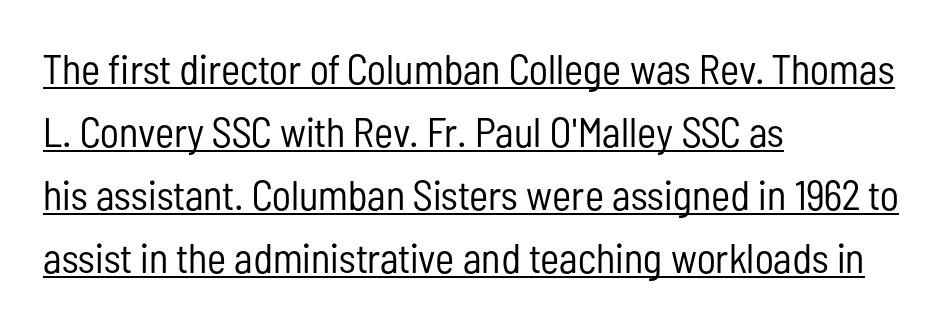
A typesetter would label this face a sans. Note the varied advance widths — an 'i' is clearly narrower than an 'm'. The font is comparable to plain body text, perhaps lighter. The lettering holds an erect, upright posture throughout. Honestly, the letter spacing is just normal — you wouldn't notice it. The lines are quadded left.
